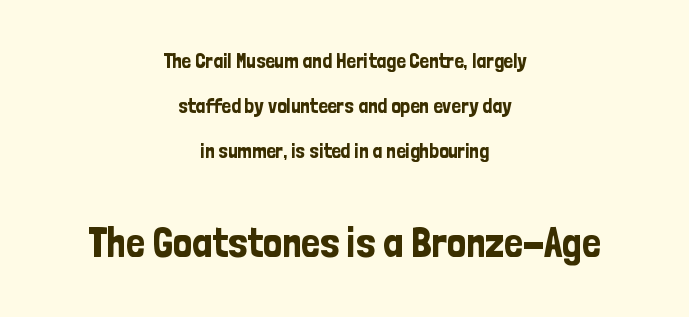
Alignment: centered. In this sample the second text group is rendered at the bigger scale. Underlining? Definitely not there. The glyphs in this specimen are sans serif.
